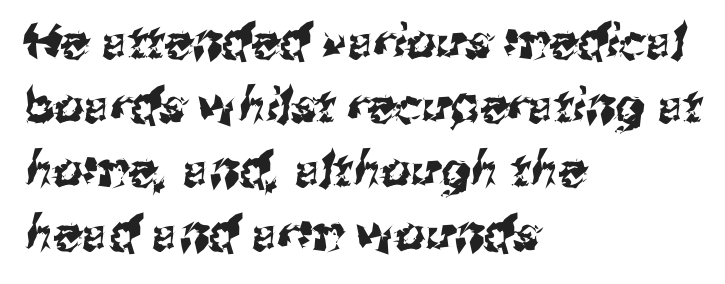
Reading down the block, your eye returns to a fixed left position each line. Character widths vary here, with narrow letters taking less room than wide ones. Letterform terminals end flat and unadorned throughout the passage. Decoration check: the copy has no underline. There is no visible air inserted between adjacent glyphs.
